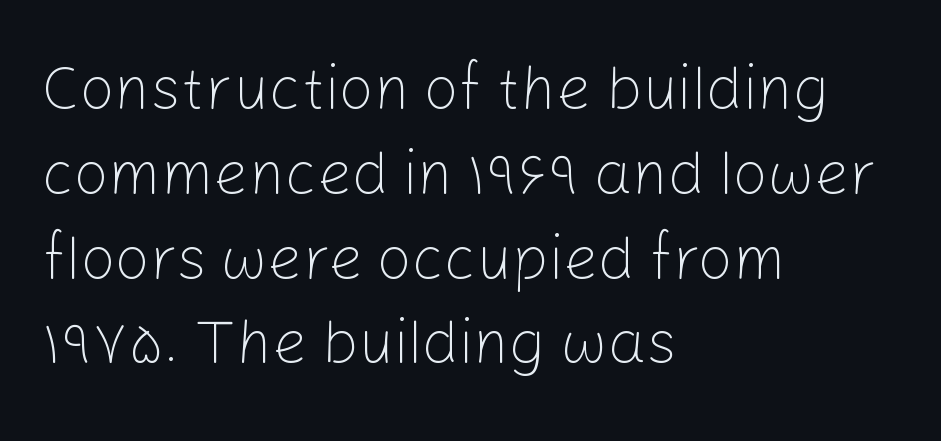
When letters stand straight like this, we call the style roman or upright. The foot of each line stays bare and open. Whoever set this chose a conventional vertical rhythm. No feet cap the strokes, marking this as sans-serif type. The letters advance in unequal steps, a hallmark of proportional type. A typesetter would call this zero additional tracking.
